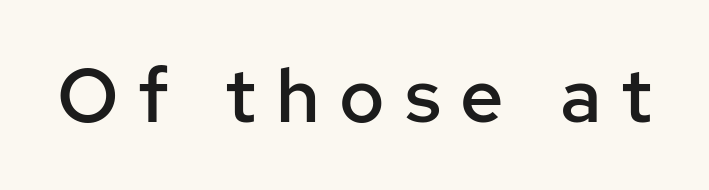
{"serif": "no", "italic": "no", "bold": "semi", "weight": "semibold", "width": "normal", "stroke_contrast": "low", "x_height": "medium", "monospaced": "no", "underline": "no", "letter_spacing": "wide", "letter_spacing_em": 0.26, "glyph_px": 76}
